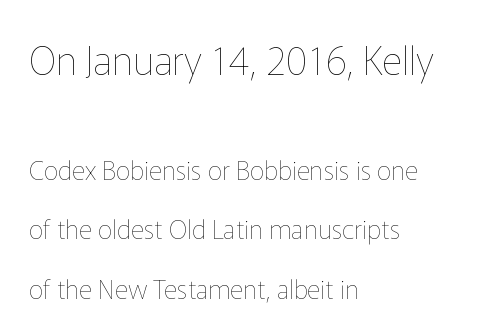
Italic: no, the glyphs are upright roman. Is the type heavy? It reads as light-to-regular instead. Size hierarchy here favors the leading block over the trailing one. The face used here is proportionally spaced, like ordinary book or web type. Loosely led — the rows are spread out.
